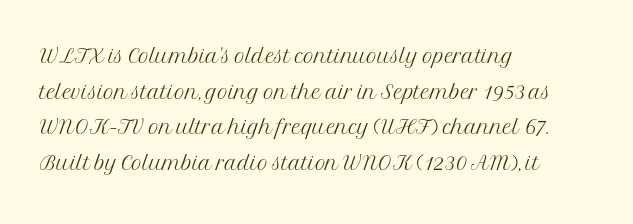
Letters rest on an invisible, unmarked baseline. The passage shown is not bold in any degree. Varying glyph widths throughout — classic text-font behaviour. Check where the strokes stop: tiny serifs finish them off. These lines stack with their left ends in a neat column.
